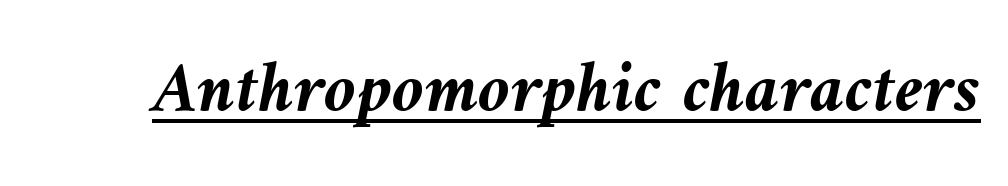
{"italic": "yes", "lean": "left", "slant_degrees": 10, "bold": "yes", "weight": "semibold", "width": "normal", "stroke_contrast": "medium", "x_height": "medium", "monospaced": "no", "underline": "yes", "letter_spacing": "normal", "letter_spacing_em": 0.0, "glyph_px": 73}
